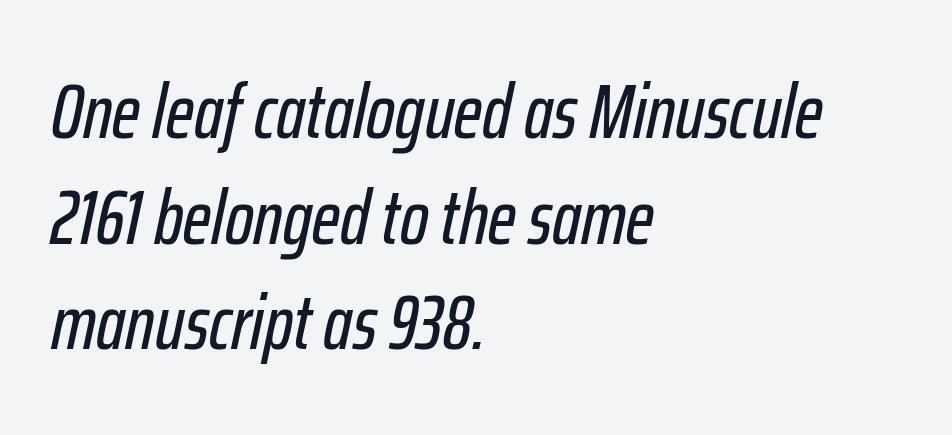
The image shows 76 px condensed type, italic (leaning right); set left-aligned, normal line spacing (1.39x), normal letter spacing, not underlined; low stroke contrast and a medium x-height.
